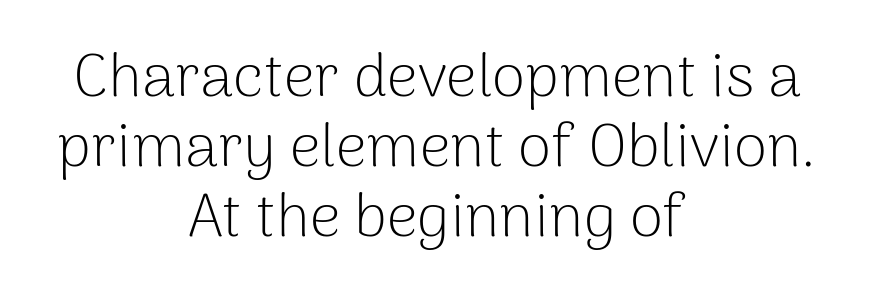
The image shows 61 px light sans-serif type, upright; set centered, tight line spacing (1.15x), normal letter spacing, not underlined; low stroke contrast and a medium x-height.
